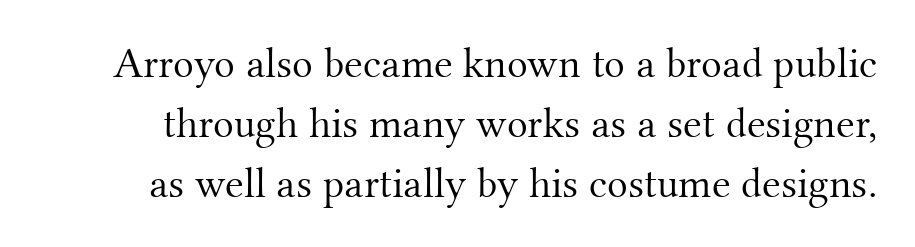
The image shows 43 px light serif type, upright; set normal line spacing (1.4x), normal letter spacing, not underlined; medium stroke contrast and a small x-height.
